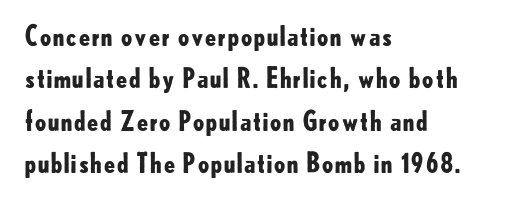
The axis of the letterforms is exactly vertical. The passage is arranged the way most books set body copy — flush left. Beneath every word, the page is bare. Summary of weight: heavy, a full bold. In terms of leading, this rendering sits right in the middle.
